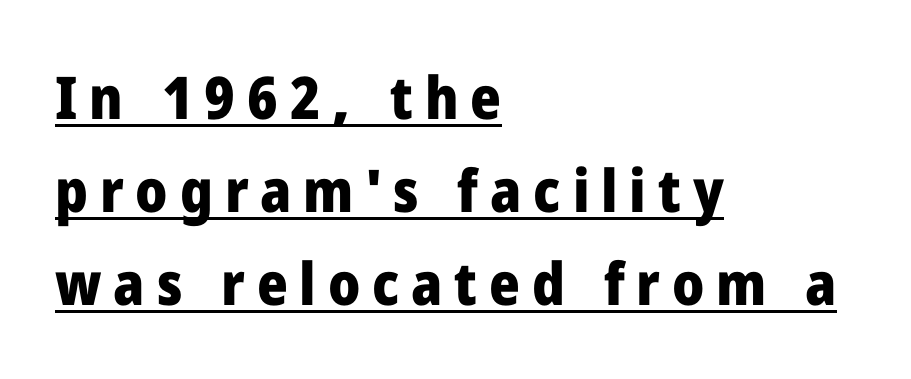
{"serif": "no", "italic": "no", "bold": "yes", "weight": "heavy", "width": "normal", "stroke_contrast": "low", "x_height": "medium", "monospaced": "no", "underline": "yes", "align": "left", "line_spacing": "normal", "line_spacing_ratio": 1.58, "letter_spacing": "wide", "letter_spacing_em": 0.2, "glyph_px": 59}
